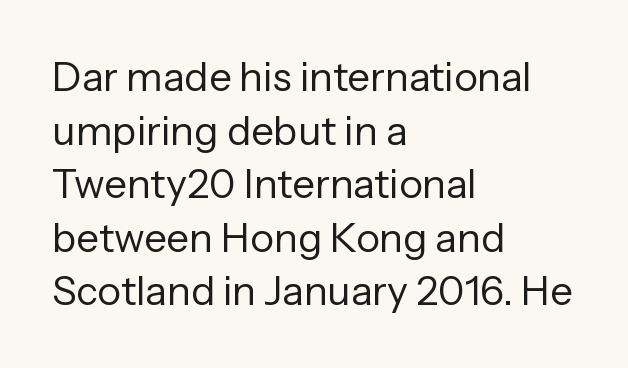
The image shows 40 px regular-weight sans-serif type, upright; set left-aligned, normal line spacing (1.34x), normal letter spacing, not underlined; low stroke contrast and a medium x-height.
